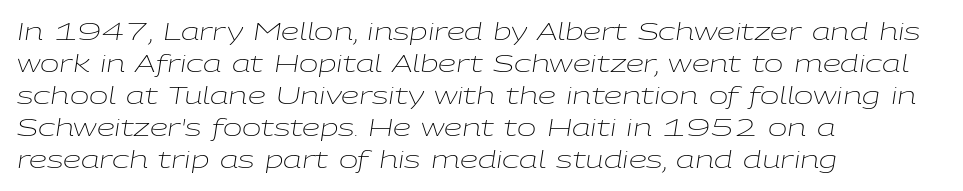
Q: Is the text bold? A: No.
Q: Is the text italic (slanted)? A: Yes, it leans right by about 9 degrees.
Q: Is the text underlined? A: No.
Q: How is the paragraph aligned? A: Left-aligned.
Q: Is the spacing between letters normal or unusually wide? A: Normal.
Q: Is the spacing between lines tight, normal or loose? A: Normal.
